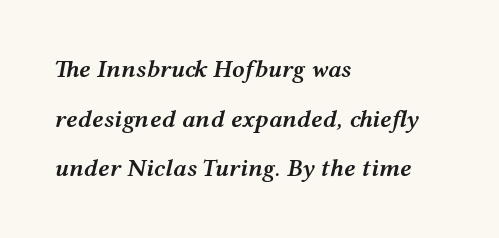
The rendering anchors every line to the left-hand side. Compared with an ordinary text face, these strokes are moderately heavier — a semibold. Observe the lean: these are italic letterforms. Any mark beneath the type? The region is blank.
